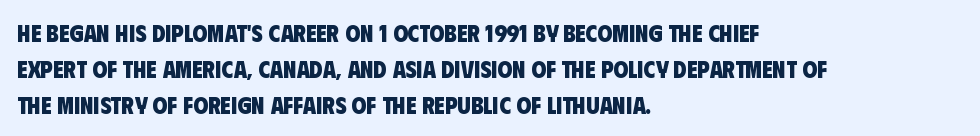
Q: Is the text bold? A: Yes.
Q: Is the text underlined? A: No.
Q: How is the paragraph aligned? A: Left-aligned.
Q: Is the spacing between letters normal or unusually wide? A: Normal.
Q: Is the spacing between lines tight, normal or loose? A: Normal.
